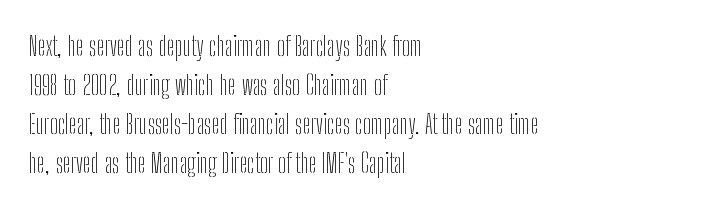
Q: Is the text bold? A: No.
Q: Is the text italic (slanted)? A: No, it is upright.
Q: Is the text underlined? A: No.
Q: How is the paragraph aligned? A: Left-aligned.
Q: Is the spacing between letters normal or unusually wide? A: Normal.
Q: Is the spacing between lines tight, normal or loose? A: Normal.
